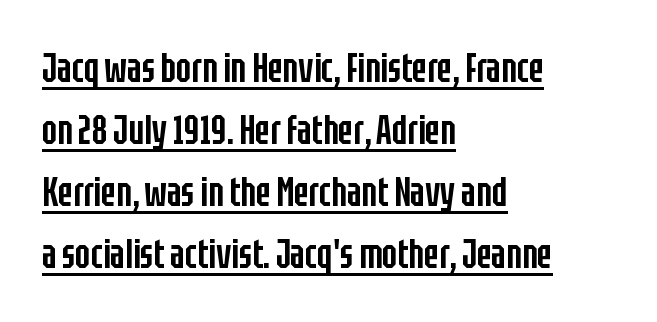
Q: Is the text bold? A: Semi-bold.
Q: Is the text italic (slanted)? A: No, it is upright.
Q: Is the typeface a serif or a sans-serif typeface? A: Sans-serif.
Q: Is the text underlined? A: Yes.
Q: How is the paragraph aligned? A: Left-aligned.
Q: Is the spacing between letters normal or unusually wide? A: Normal.
Q: Is the spacing between lines tight, normal or loose? A: Normal.
Q: Width (condensed, normal, or wide)? A: Condensed.
Q: Stroke contrast? A: Low.
Q: x-height? A: Large.
Q: Monospaced? A: No.
